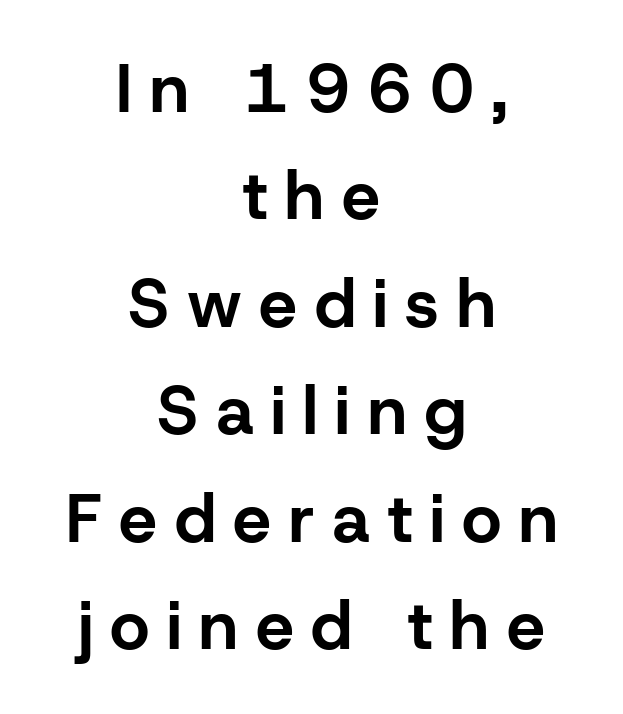
The image shows 68 px bold sans-serif type, upright; set centered, normal line spacing (1.58x), unusually wide letter spacing (+0.26 em), not underlined; low stroke contrast and a medium x-height.
